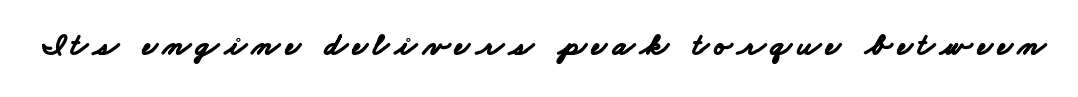
The image shows 32 px bold, wide sans-serif type; set not underlined; low stroke contrast and a small x-height.
